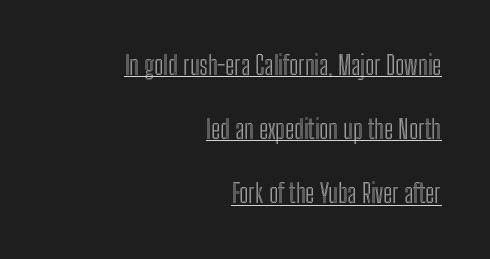
The leading is generous, giving the passage an open texture. Tracking value appears to be zero — textbook default spacing. Rendered with straight, roman letterforms. Descenders here cross a horizontal rule under the line. Typeset ragged left — the right edge is the straight one.
